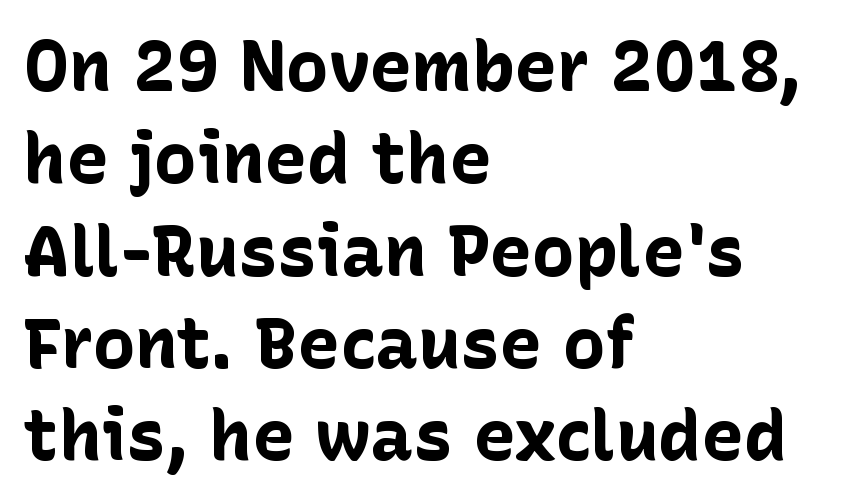
{"serif": "no", "italic": "no", "bold": "yes", "weight": "bold", "width": "normal", "stroke_contrast": "low", "x_height": "medium", "monospaced": "no", "underline": "no", "align": "left", "line_spacing": "normal", "line_spacing_ratio": 1.3, "letter_spacing": "normal", "letter_spacing_em": 0.0, "glyph_px": 71}
